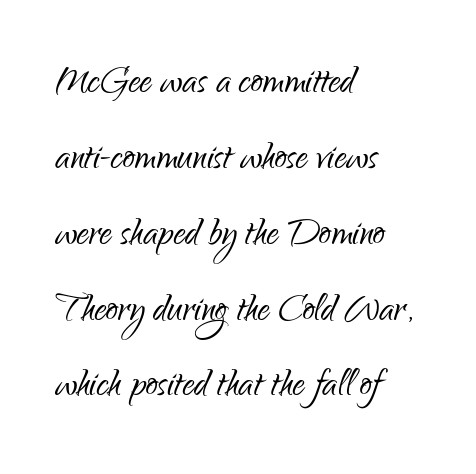
Regular leading. Which margin do the lines hug? The left one — the right edge is uneven. The foot of each line stays bare and open. Note the varied advance widths — an 'i' is clearly narrower than an 'm'. Regarding serifs, this sample does without them.
